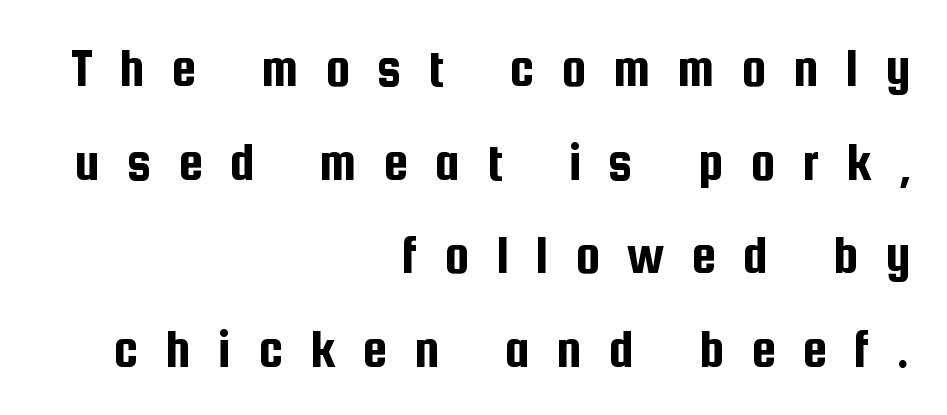
The image shows 56 px condensed sans-serif type, upright; set right-aligned, normal line spacing (1.67x), unusually wide letter spacing (+0.48 em), not underlined; low stroke contrast and a medium x-height.
